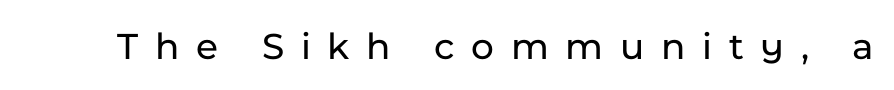
The image shows 39 px sans-serif type, upright; set unusually wide letter spacing (+0.43 em), not underlined; low stroke contrast and a medium x-height.
